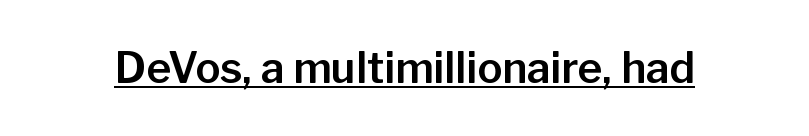
Q: Is the text italic (slanted)? A: No, it is upright.
Q: Is the typeface a serif or a sans-serif typeface? A: Sans-serif.
Q: Is the text underlined? A: Yes.
Q: Is the spacing between letters normal or unusually wide? A: Normal.
Q: Width (condensed, normal, or wide)? A: Normal.
Q: Stroke contrast? A: Low.
Q: x-height? A: Medium.
Q: Monospaced? A: No.
